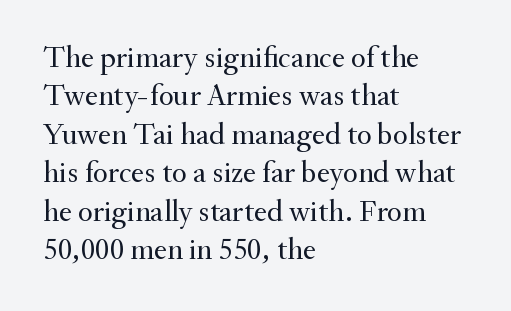
The image shows 31 px regular-weight serif type, upright; set left-aligned, line spacing 1.24x, normal letter spacing, not underlined; medium stroke contrast and a small x-height.
